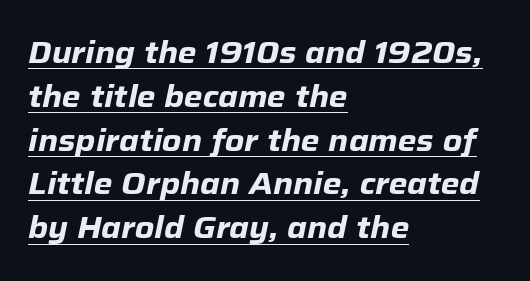
{"italic": "yes", "lean": "right", "slant_degrees": 12, "bold": "yes", "weight": "heavy", "width": "normal", "stroke_contrast": "low", "x_height": "medium", "monospaced": "no", "underline": "yes", "align": "left", "line_spacing": "normal", "line_spacing_ratio": 1.46, "letter_spacing": "normal", "letter_spacing_em": 0.0, "glyph_px": 30}
